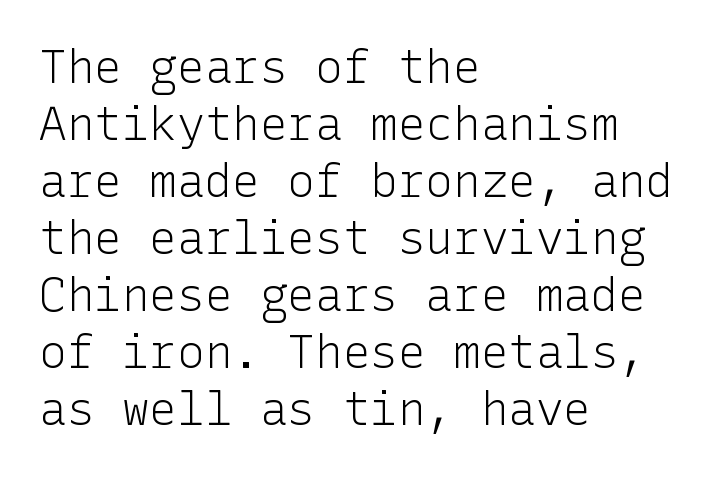
The image shows 46 px light sans-serif type, upright; set left-aligned, line spacing 1.24x, normal letter spacing, not underlined; low stroke contrast and a medium x-height.
